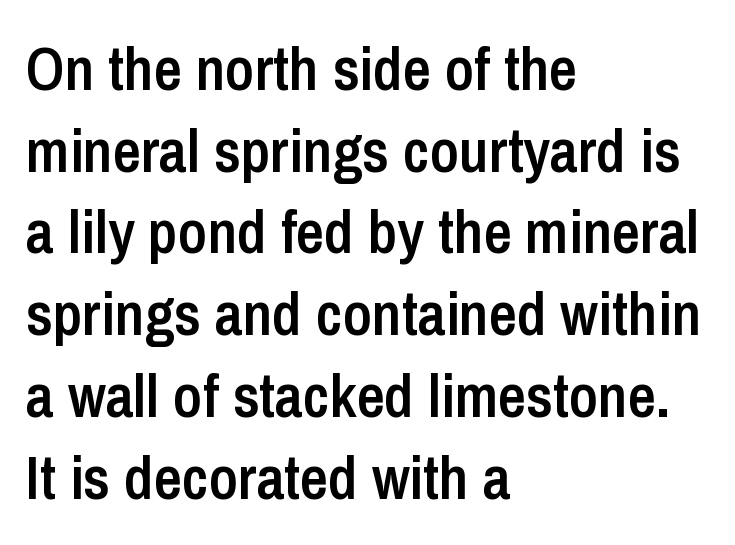
{"serif": "no", "italic": "no", "bold": "semi", "weight": "semibold", "width": "condensed", "stroke_contrast": "low", "x_height": "medium", "monospaced": "no", "underline": "no", "align": "left", "line_spacing": "normal", "line_spacing_ratio": 1.34, "letter_spacing": "normal", "letter_spacing_em": 0.0, "glyph_px": 61}
